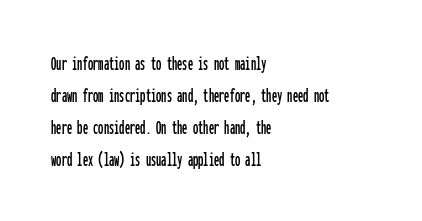
{"italic": "no", "underline": "no", "align": "left", "line_spacing": "normal", "line_spacing_ratio": 1.52, "letter_spacing": "normal", "letter_spacing_em": 0.0, "glyph_px": 21}
